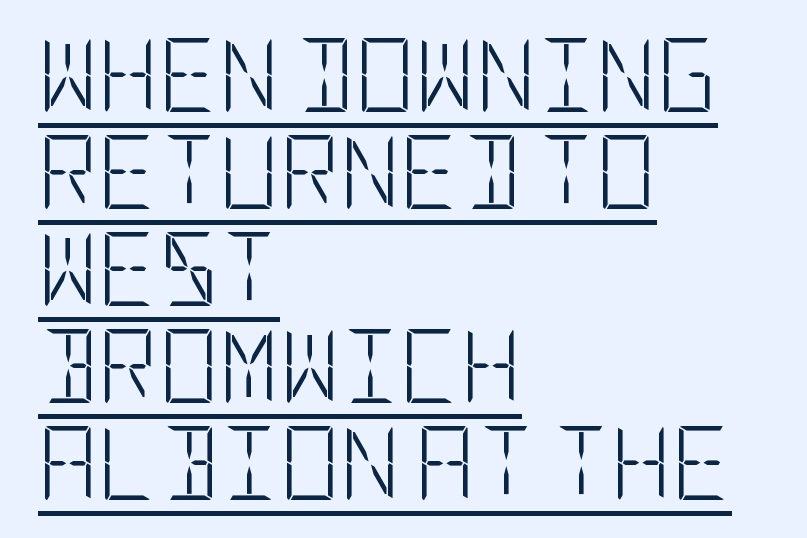
The image shows 74 px light, condensed sans-serif type, upright; set left-aligned, normal line spacing (1.31x), normal letter spacing, underlined; low stroke contrast and a large x-height.
